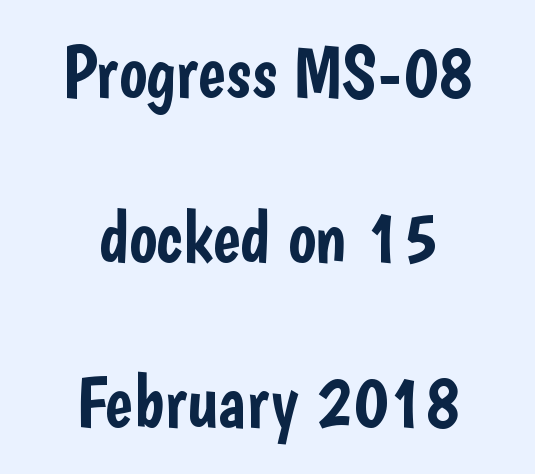
The image shows 74 px condensed sans-serif type, upright; set centered, loose line spacing (2.23x), normal letter spacing, not underlined; low stroke contrast and a medium x-height.
